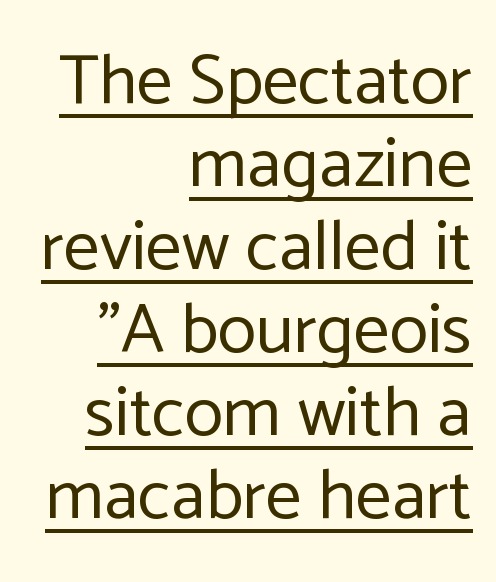
Q: Is the text bold? A: No.
Q: Is the text italic (slanted)? A: No, it is upright.
Q: Is the typeface a serif or a sans-serif typeface? A: Sans-serif.
Q: Is the text underlined? A: Yes.
Q: How is the paragraph aligned? A: Right-aligned.
Q: Is the spacing between letters normal or unusually wide? A: Normal.
Q: Width (condensed, normal, or wide)? A: Normal.
Q: Stroke contrast? A: Low.
Q: x-height? A: Medium.
Q: Monospaced? A: No.
